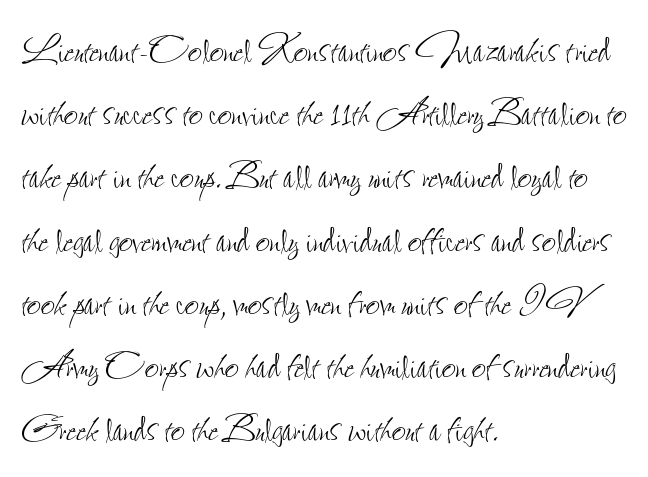
Counters stay open thanks to moderate or lighter strokes. The rendering uses natural spacing where letterforms have individual widths. Students, note that the glyphs here touch the page at normal intervals. Bare-footed words on every line. Horizontal bands of white between lines are of average thickness.
